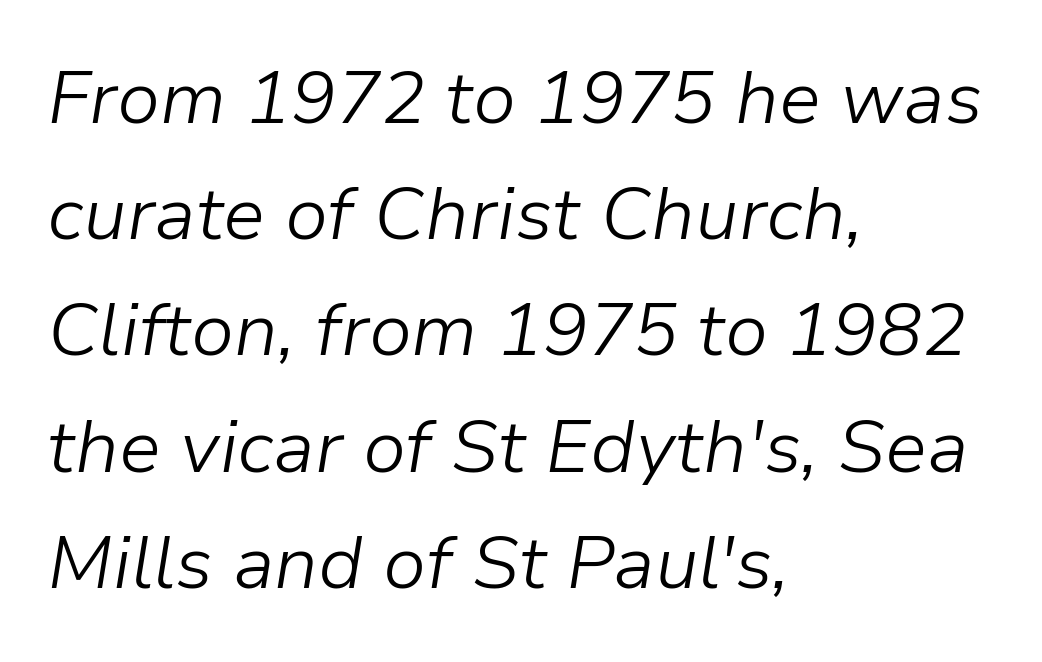
The image shows 75 px light type, italic (leaning right); set left-aligned, normal line spacing (1.55x), normal letter spacing, not underlined; low stroke contrast and a medium x-height.
